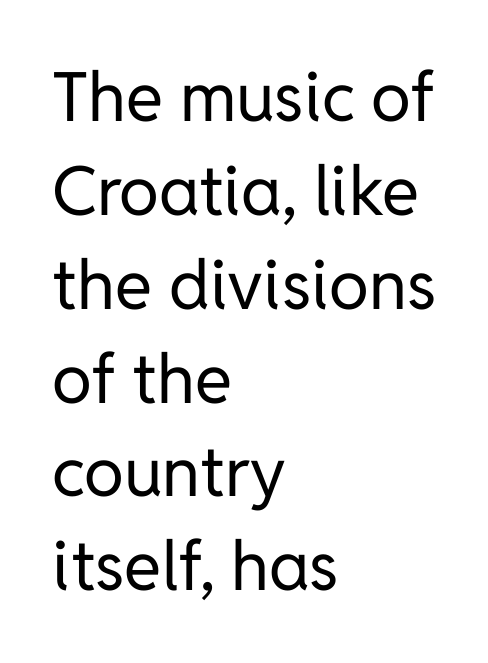
The letters advance in unequal steps, a hallmark of proportional type. The letters carry no serifs — their stems end cleanly without finishing strokes. The compositor pushed each line to the left boundary. Posture: upright roman.
